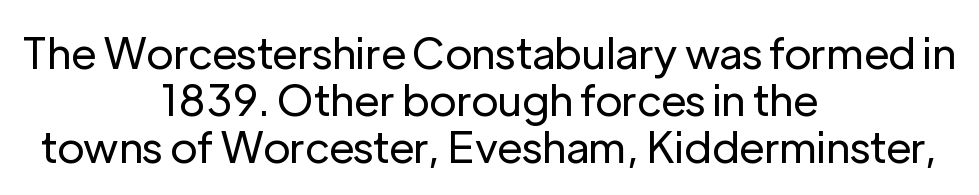
Q: Is the text bold? A: No.
Q: Is the text italic (slanted)? A: No, it is upright.
Q: Is the typeface a serif or a sans-serif typeface? A: Sans-serif.
Q: Is the text underlined? A: No.
Q: How is the paragraph aligned? A: Centered.
Q: Is the spacing between letters normal or unusually wide? A: Normal.
Q: Is the spacing between lines tight, normal or loose? A: Tight.
Q: Width (condensed, normal, or wide)? A: Normal.
Q: Stroke contrast? A: Low.
Q: x-height? A: Medium.
Q: Monospaced? A: No.
